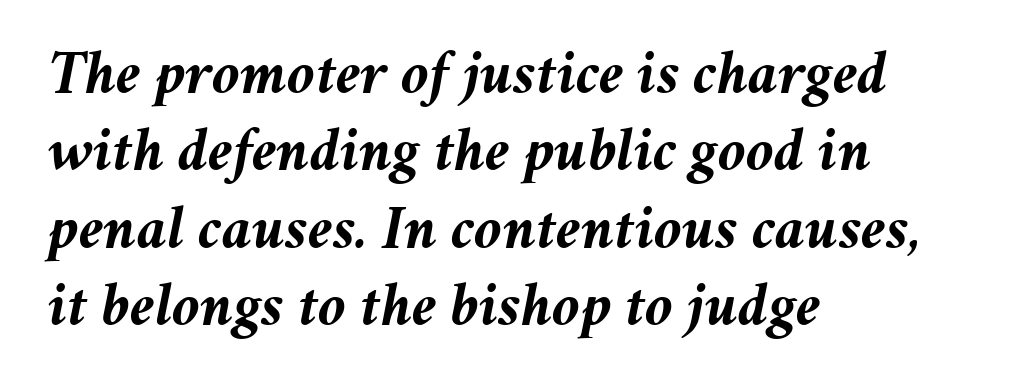
The image shows 62 px semibold type, italic (leaning right); set left-aligned, normal line spacing (1.25x), normal letter spacing, not underlined; medium stroke contrast and a medium x-height.
